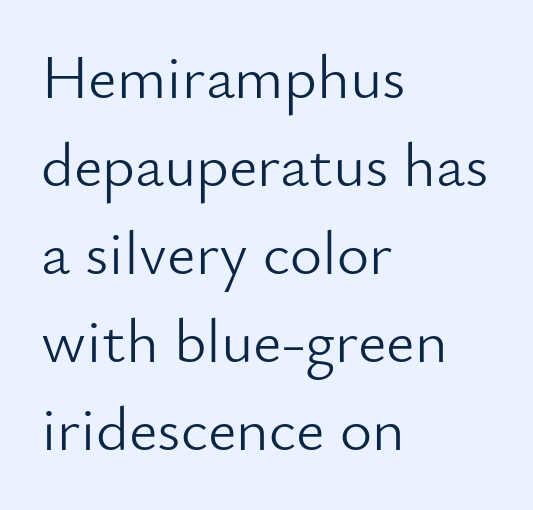
Character widths vary here, with narrow letters taking less room than wide ones. The block of text has a typical density, with ordinary space between rows. This is the regular roman posture of the typeface. The typeface chosen for these lines omits serifs. No chunkiness to these letters — they're not bold.
